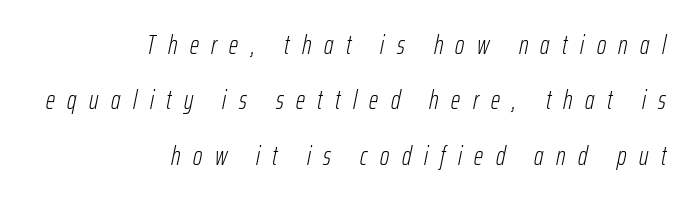
The lines are spread far apart with generous leading. Characters follow at a spacing far wider than the type designer built in. A student would call this right alignment; a typographer would say flush right, rag left. Is the type slanted? Yes — the strokes lean at a clear angle.
